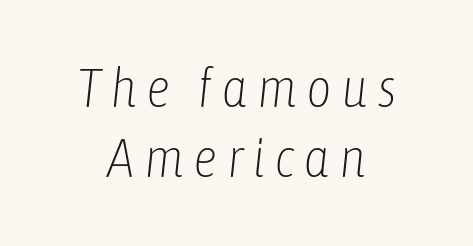
{"italic": "yes", "lean": "right", "slant_degrees": 6, "bold": "no", "weight": "light", "width": "condensed", "stroke_contrast": "low", "x_height": "medium", "monospaced": "no", "underline": "no", "align": "center", "line_spacing": "normal", "line_spacing_ratio": 1.28, "glyph_px": 55}
